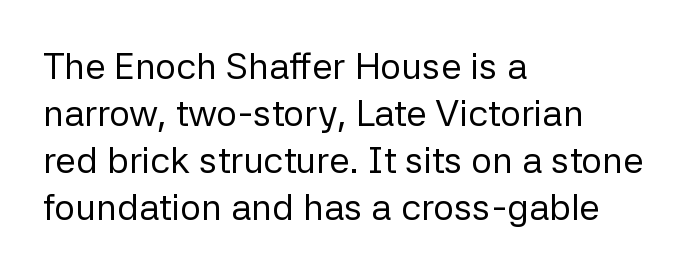
The passage shown is typed in a proportional face where columns would drift. Notice how the stems are strictly vertical — no italics here. The foot of each line stays bare and open. The font is comparable to plain body text, perhaps lighter.
